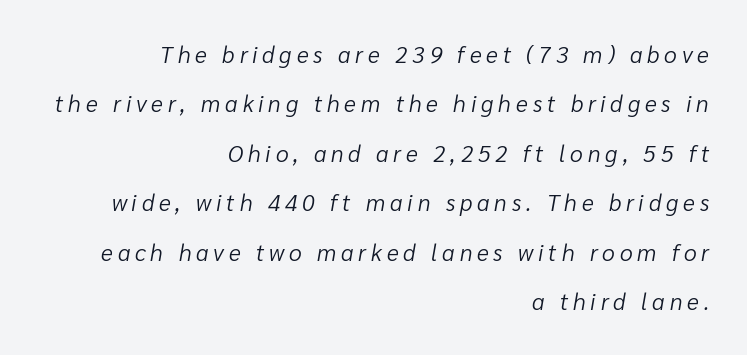
The image shows 23 px text type, italic (leaning right); set right-aligned, loose line spacing (2.15x), unusually wide letter spacing (+0.21 em), not underlined.
